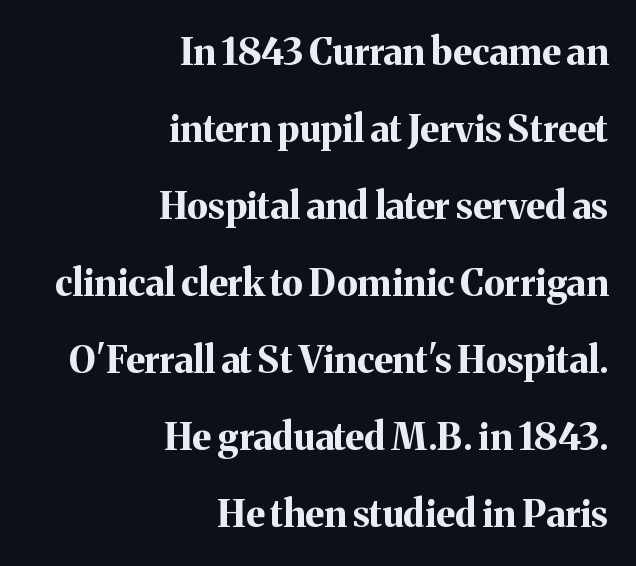
The image shows 37 px bold serif type, upright; set right-aligned, loose line spacing (2.08x), normal letter spacing, not underlined; medium stroke contrast and a medium x-height.
